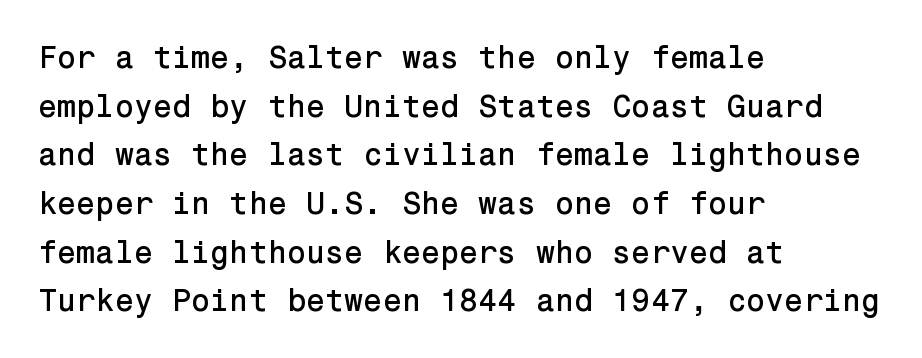
The image shows 31 px sans-serif type, upright; set left-aligned, normal line spacing (1.57x), normal letter spacing, not underlined; low stroke contrast and a medium x-height.
